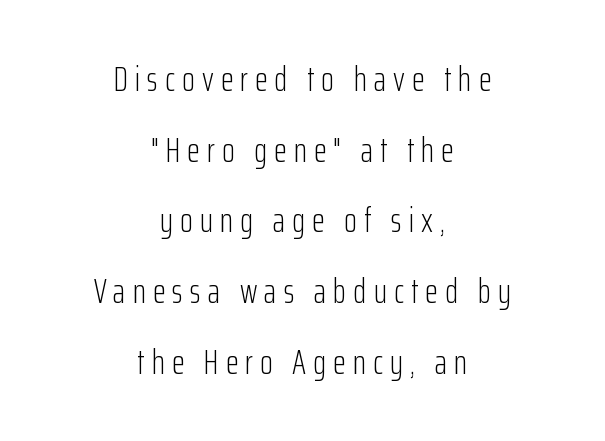
The image shows 34 px light, condensed sans-serif type, upright; set centered, loose line spacing (2.08x), unusually wide letter spacing (+0.2 em), not underlined; low stroke contrast and a medium x-height.
